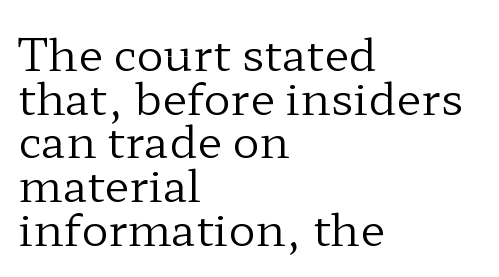
The image shows 45 px regular-weight, wide serif type, upright; set left-aligned, tight line spacing (0.97x), normal letter spacing, not underlined; low stroke contrast and a medium x-height.
